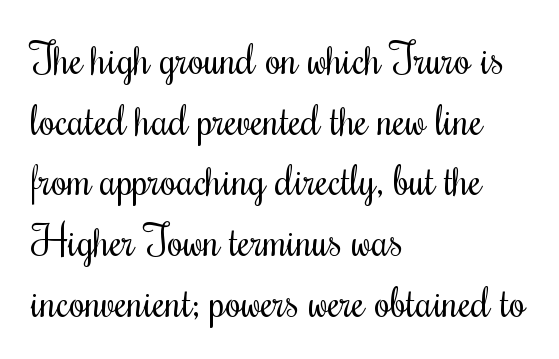
Does the leading feel generous? No, just average. Bare-footed words on every line. These lines are rendered in a variable-pitch font. The horizontal fit of the characters is conventional and even. The lines are quadded left.
